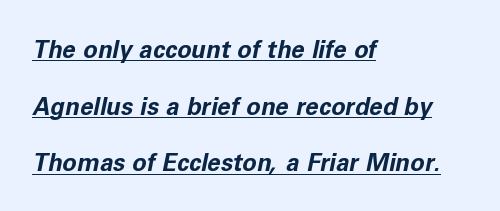
{"italic": "yes", "lean": "right", "slant_degrees": 11, "bold": "yes", "underline": "yes", "align": "left", "line_spacing": "loose", "line_spacing_ratio": 2.36, "letter_spacing": "normal", "letter_spacing_em": 0.0, "glyph_px": 24}
